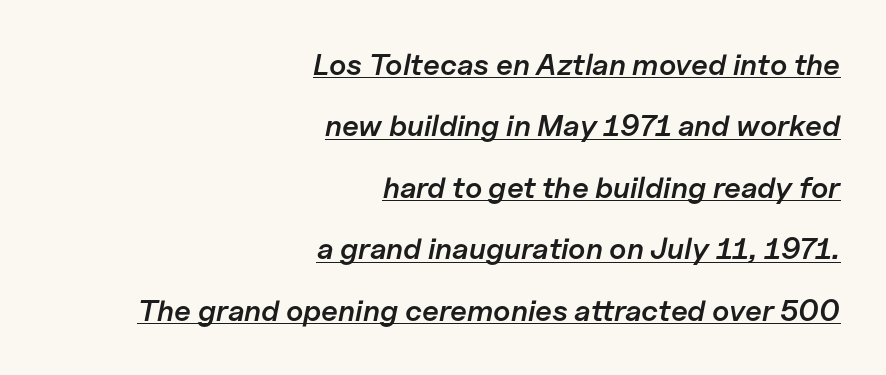
The image shows 30 px semibold type, italic (leaning right); set right-aligned, loose line spacing (2.05x), normal letter spacing, underlined; low stroke contrast and a medium x-height.
